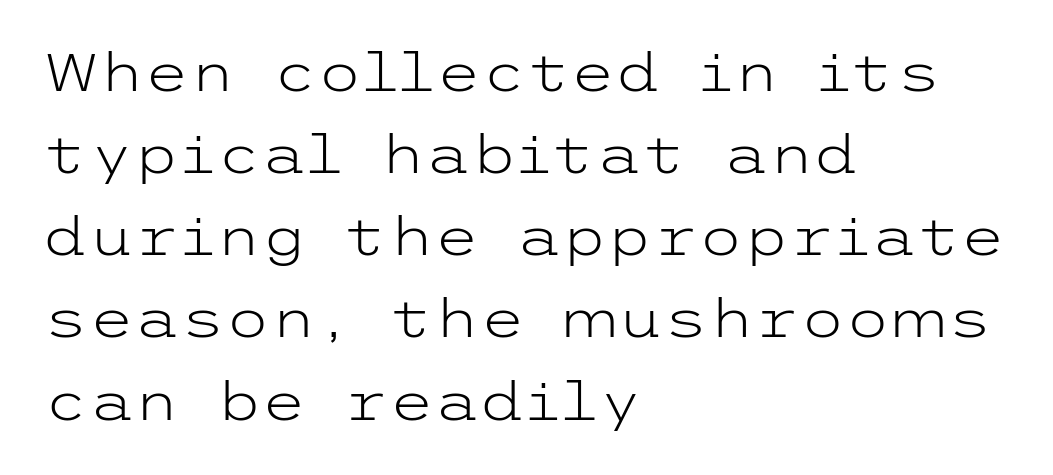
The text block is weighted toward the left margin, trailing off unevenly rightward. The weight would be labelled regular, book, light, or lighter still. Rows of type keep a routine distance in the vertical direction. The specimen omits any rule beneath the text block's lines. The face used here is rendered with its standard letterfit. If you drew a line through each stem, it would be perfectly vertical.
